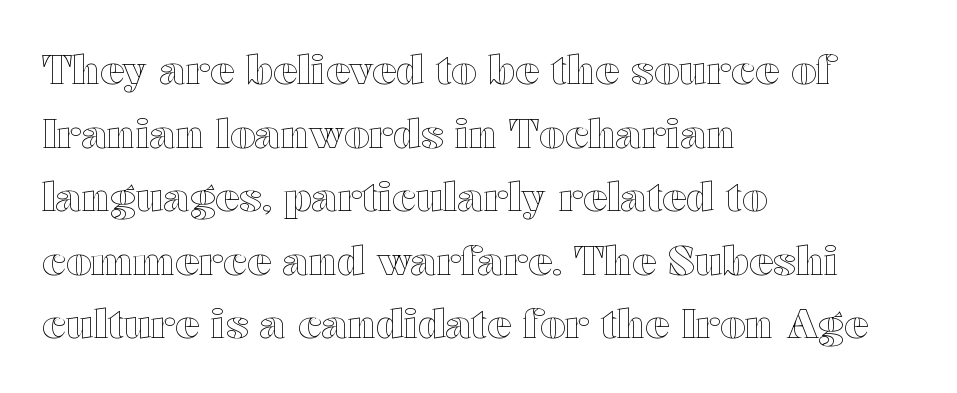
The image shows 40 px wide type, upright; set left-aligned, normal line spacing (1.59x), normal letter spacing, not underlined; a medium x-height.
